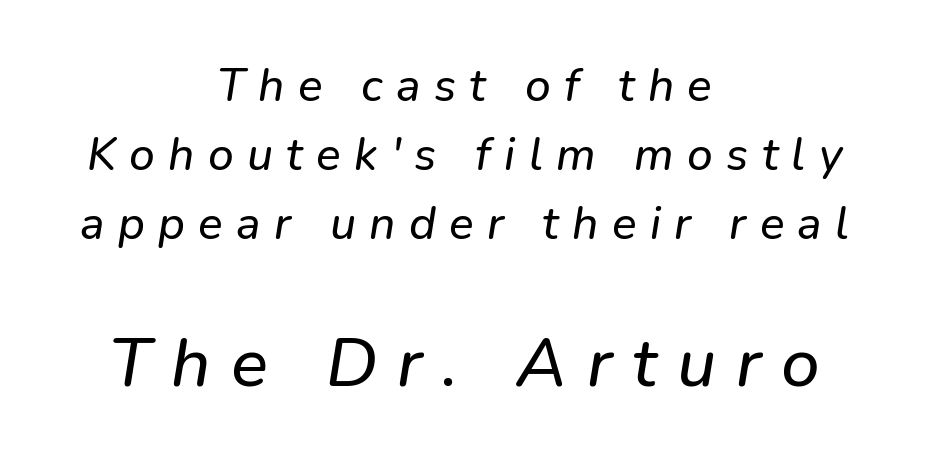
Q: Is the text italic (slanted)? A: Yes, it leans right by about 9 degrees.
Q: Is the text underlined? A: No.
Q: How is the paragraph aligned? A: Centered.
Q: Is the spacing between letters normal or unusually wide? A: Unusually wide.
Q: Is the spacing between lines tight, normal or loose? A: Normal.
Q: Which block of text is set in a larger size, the first (top) or the second (bottom)? A: The second (bottom) one.
Q: Width (condensed, normal, or wide)? A: Normal.
Q: Stroke contrast? A: Low.
Q: x-height? A: Medium.
Q: Monospaced? A: No.
